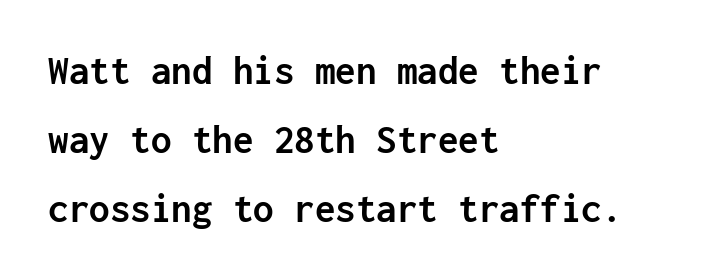
Posture: upright roman. These lines keep a tight, regular rhythm from letter to letter. Type style note: lacks serifs. Check under the words: just untouched page. Note the uniform advance width — an 'i' takes as much space as an 'm'. The lines in this sample share a left origin and differ only in where they stop.
